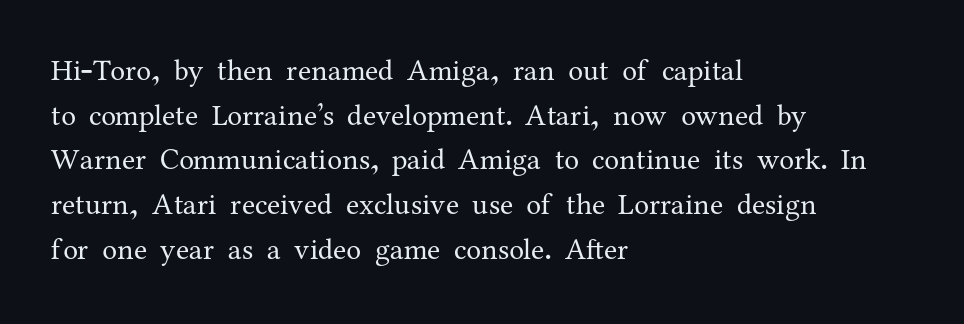
{"serif": "yes", "italic": "no", "bold": "no", "weight": "regular", "width": "normal", "stroke_contrast": "medium", "x_height": "medium", "monospaced": "no", "underline": "no", "align": "left", "line_spacing": "normal", "line_spacing_ratio": 1.49, "letter_spacing": "normal", "letter_spacing_em": 0.0, "glyph_px": 30}
